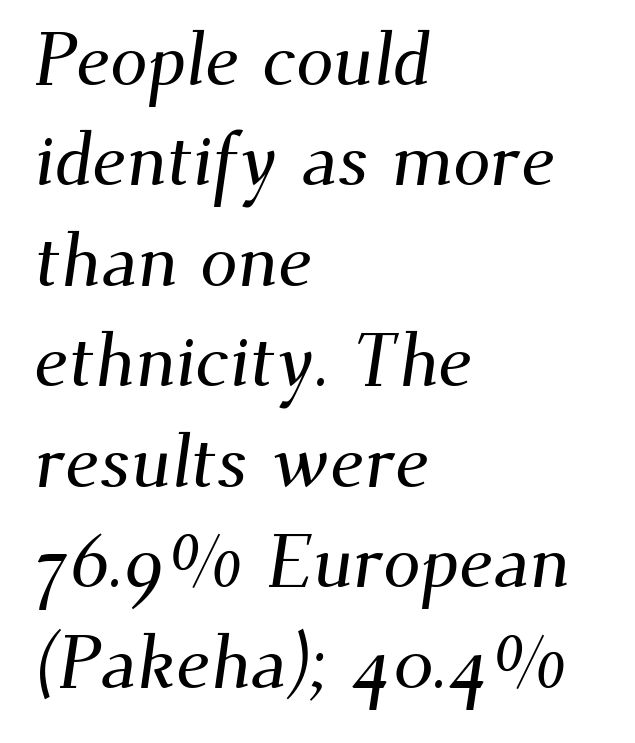
The image shows 75 px serif type; set left-aligned, normal line spacing (1.34x), normal letter spacing, not underlined; medium stroke contrast and a small x-height.
